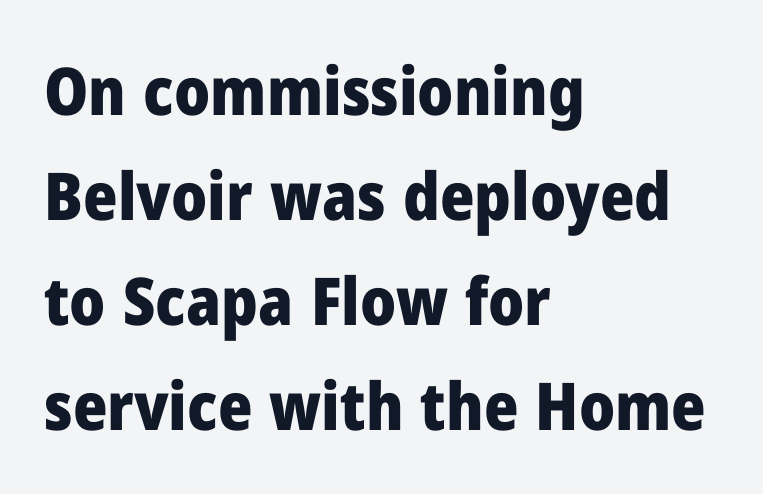
{"serif": "no", "italic": "no", "bold": "yes", "weight": "heavy", "width": "normal", "stroke_contrast": "low", "x_height": "medium", "monospaced": "no", "underline": "no", "align": "left", "line_spacing": "normal", "line_spacing_ratio": 1.59, "letter_spacing": "normal", "letter_spacing_em": 0.0, "glyph_px": 66}
